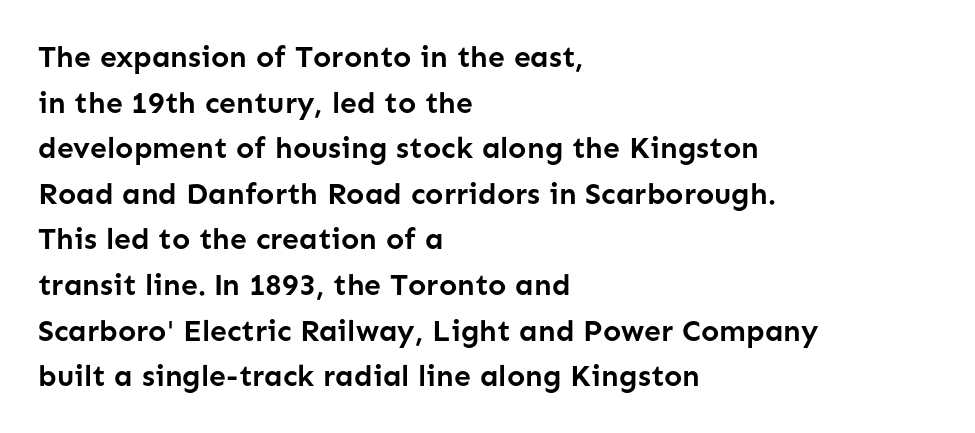
The letters are bold, with thick, heavy strokes. Nope, not italic — everything's standing straight. Left-aligned paragraph, ragged on the right. The font family rendered here belongs to the sans-serif group.
